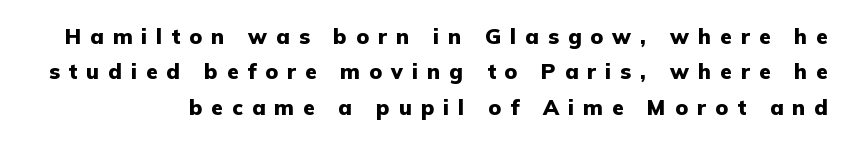
{"italic": "no", "bold": "yes", "underline": "no", "line_spacing": "normal", "line_spacing_ratio": 1.69, "letter_spacing": "wide", "letter_spacing_em": 0.43, "glyph_px": 21}
